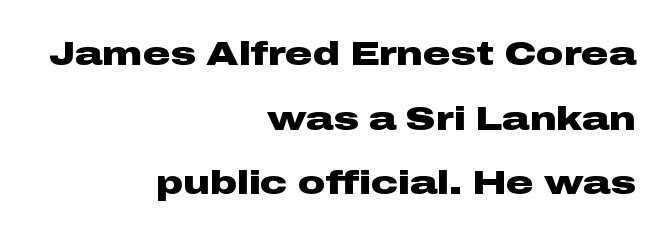
The image shows 34 px heavy, wide sans-serif type, upright; set right-aligned, loose line spacing (1.9x), normal letter spacing, not underlined; low stroke contrast and a medium x-height.
